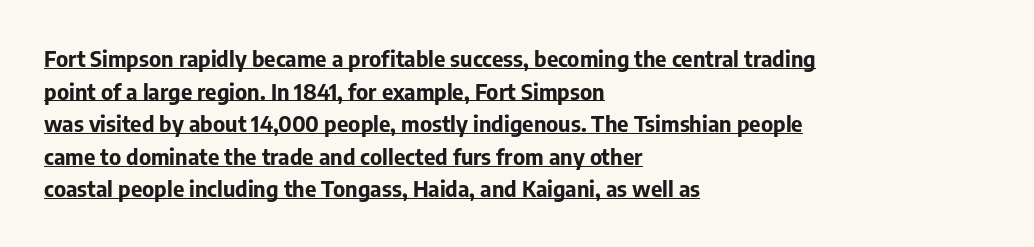
{"italic": "no", "bold": "yes", "underline": "yes", "align": "left", "line_spacing": "normal", "line_spacing_ratio": 1.48, "letter_spacing": "normal", "letter_spacing_em": 0.0, "glyph_px": 22}
